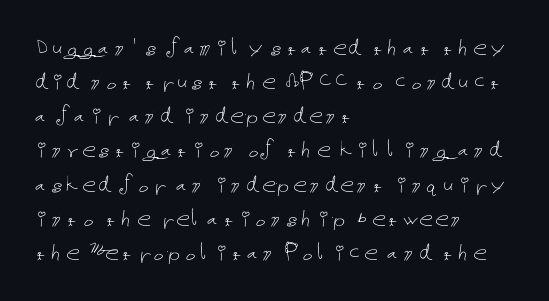
Is the letter spacing exaggerated? No — it looks like the ordinary default. Beneath every word, the page is bare. Do the letters lean? They stand straight. A classic flush-left, rag-right setting is used for this passage. Vertical stems look standard width or narrower in stroke.
